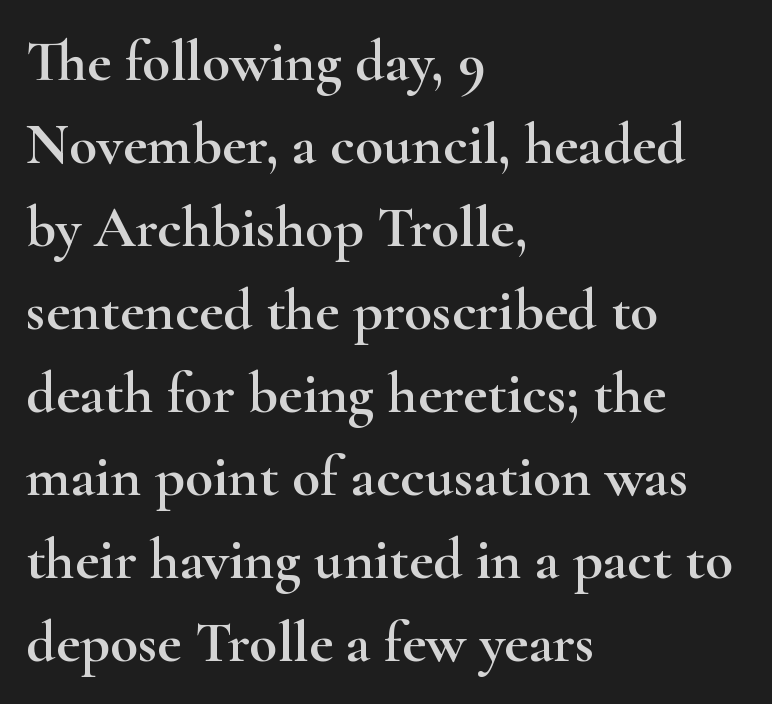
Rows of type keep a routine distance in the vertical direction. One-word summary of the alignment: left. Type style note: has serifs. Think of a printed novel: that variable character pitch is what you see here.
